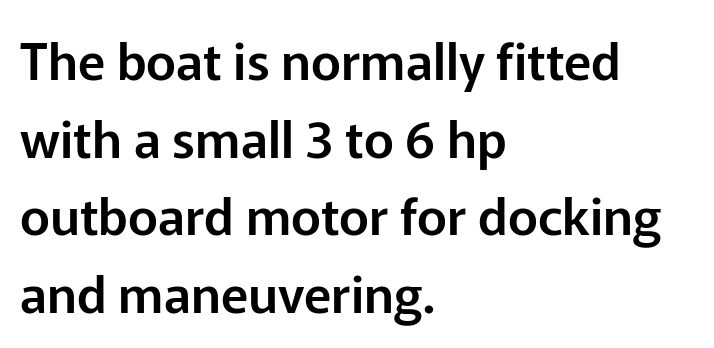
Q: Is the text italic (slanted)? A: No, it is upright.
Q: Is the typeface a serif or a sans-serif typeface? A: Sans-serif.
Q: Is the text underlined? A: No.
Q: How is the paragraph aligned? A: Left-aligned.
Q: Is the spacing between letters normal or unusually wide? A: Normal.
Q: Is the spacing between lines tight, normal or loose? A: Normal.
Q: Width (condensed, normal, or wide)? A: Normal.
Q: Stroke contrast? A: Low.
Q: x-height? A: Medium.
Q: Monospaced? A: No.
